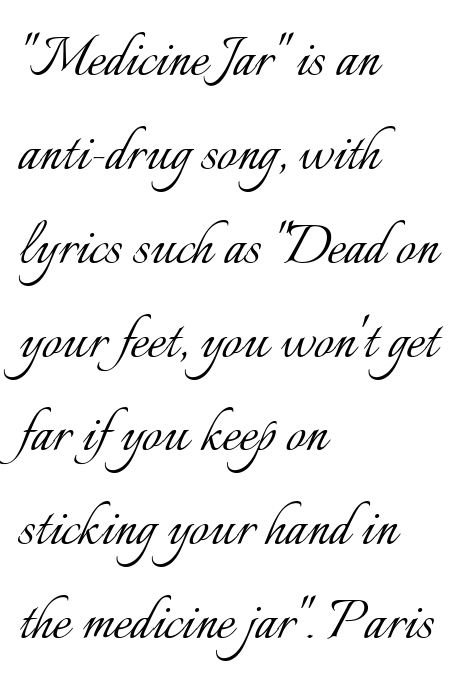
Anything drawn beneath the words? Only blank space. A typesetter would call this zero additional tracking. Is this a fixed-width face? No — the glyphs have proportional, varying widths.
